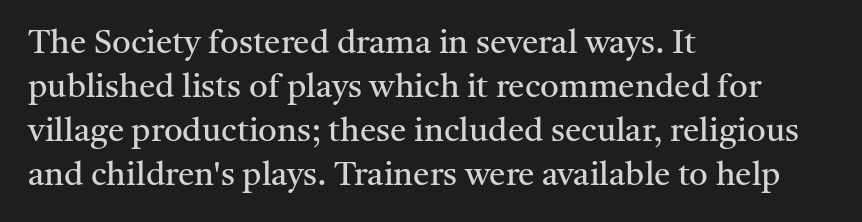
Q: Is the text bold? A: No.
Q: Is the text italic (slanted)? A: No, it is upright.
Q: Is the typeface a serif or a sans-serif typeface? A: Serif.
Q: Is the text underlined? A: No.
Q: How is the paragraph aligned? A: Left-aligned.
Q: Is the spacing between letters normal or unusually wide? A: Normal.
Q: Is the spacing between lines tight, normal or loose? A: Normal.
Q: Width (condensed, normal, or wide)? A: Normal.
Q: Stroke contrast? A: Medium.
Q: x-height? A: Medium.
Q: Monospaced? A: No.
